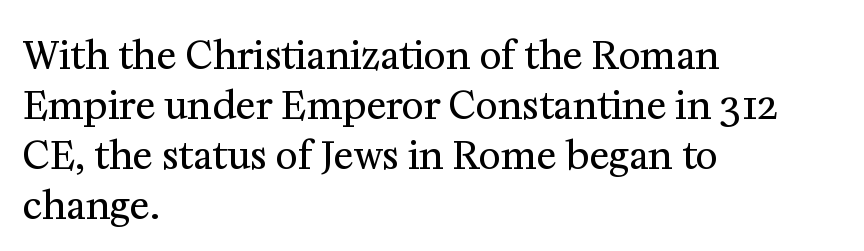
The image shows 38 px regular-weight serif type, upright; set left-aligned, normal line spacing (1.32x), normal letter spacing, not underlined; medium stroke contrast and a medium x-height.
